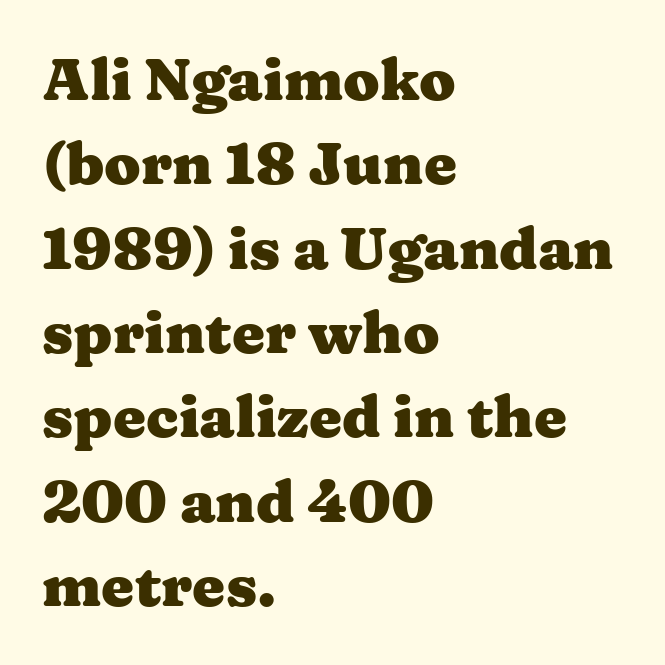
The passage shown has conventional tracking throughout. This is roman type, the default non-slanted kind. Reading down the block, your eye returns to a fixed left position each line. Underline: absent. The rendering shows small feet on the letterforms — a serif design.
